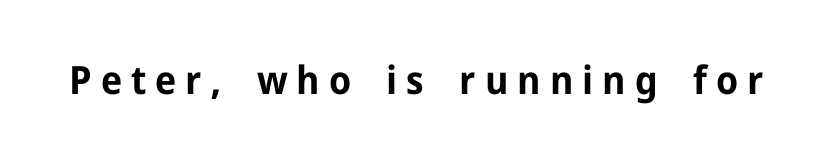
{"serif": "no", "italic": "no", "bold": "yes", "weight": "bold", "width": "normal", "stroke_contrast": "low", "x_height": "medium", "monospaced": "no", "underline": "no", "letter_spacing": "wide", "letter_spacing_em": 0.23, "glyph_px": 39}
